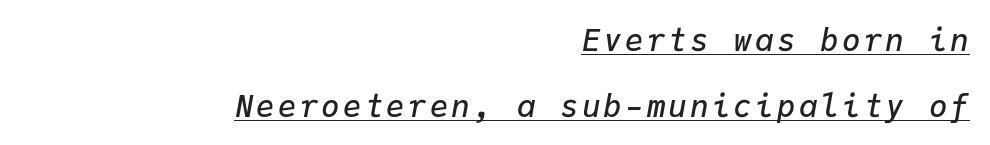
{"italic": "yes", "lean": "right", "slant_degrees": 9, "bold": "semi", "weight": "semibold", "width": "normal", "stroke_contrast": "low", "x_height": "medium", "monospaced": "yes", "underline": "yes", "align": "right", "line_spacing": "loose", "line_spacing_ratio": 2.12, "glyph_px": 31}
